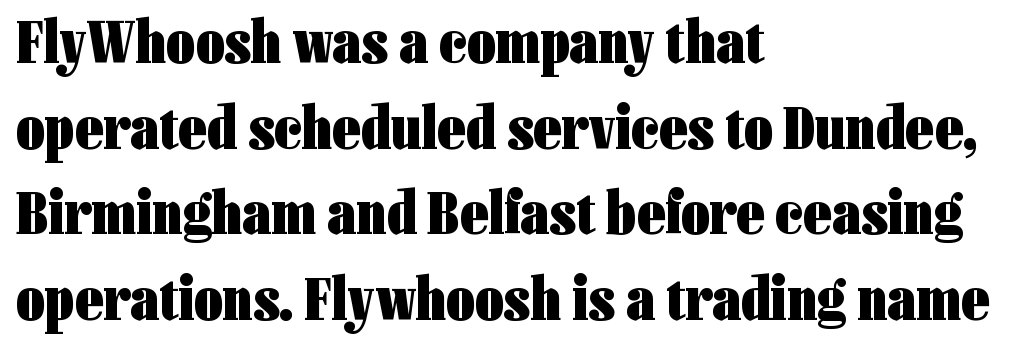
Q: Is the text bold? A: Yes.
Q: Is the text italic (slanted)? A: No, it is upright.
Q: Is the typeface a serif or a sans-serif typeface? A: Sans-serif.
Q: Is the text underlined? A: No.
Q: How is the paragraph aligned? A: Left-aligned.
Q: Is the spacing between letters normal or unusually wide? A: Normal.
Q: Is the spacing between lines tight, normal or loose? A: Normal.
Q: Width (condensed, normal, or wide)? A: Condensed.
Q: Stroke contrast? A: Low.
Q: x-height? A: Medium.
Q: Monospaced? A: No.
